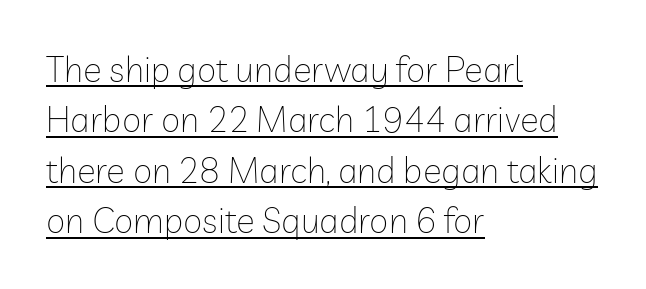
Q: Is the text bold? A: No.
Q: Is the text italic (slanted)? A: No, it is upright.
Q: Is the typeface a serif or a sans-serif typeface? A: Sans-serif.
Q: Is the text underlined? A: Yes.
Q: How is the paragraph aligned? A: Left-aligned.
Q: Is the spacing between letters normal or unusually wide? A: Normal.
Q: Is the spacing between lines tight, normal or loose? A: Normal.
Q: Width (condensed, normal, or wide)? A: Normal.
Q: Stroke contrast? A: Low.
Q: x-height? A: Medium.
Q: Monospaced? A: No.
